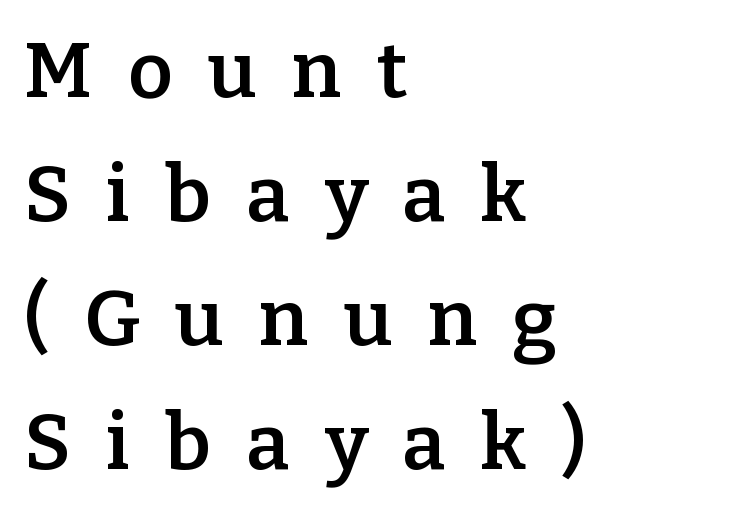
Q: Is the text bold? A: Semi-bold.
Q: Is the text italic (slanted)? A: No, it is upright.
Q: Is the typeface a serif or a sans-serif typeface? A: Serif.
Q: Is the text underlined? A: No.
Q: How is the paragraph aligned? A: Left-aligned.
Q: Is the spacing between letters normal or unusually wide? A: Unusually wide.
Q: Is the spacing between lines tight, normal or loose? A: Normal.
Q: Width (condensed, normal, or wide)? A: Normal.
Q: Stroke contrast? A: Low.
Q: x-height? A: Medium.
Q: Monospaced? A: No.
